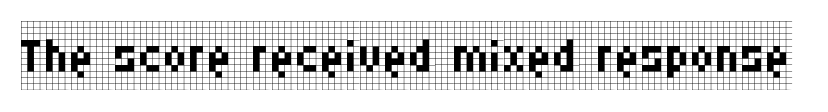
A typesetter would call this proportional, since set widths differ per character. Weight: regular or lighter. Descenders hang freely into open space. This rendering leaves character spacing at its baseline value.
